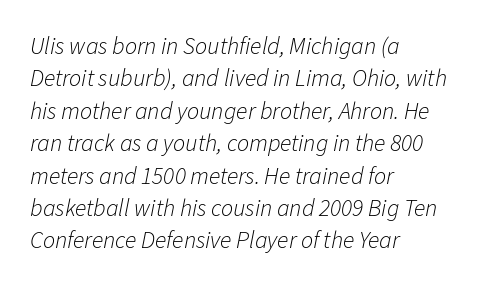
There is no visible air inserted between adjacent glyphs. The baseline area is clear. Vertical spacing — default. Every character sits at an angle, as italics do.
